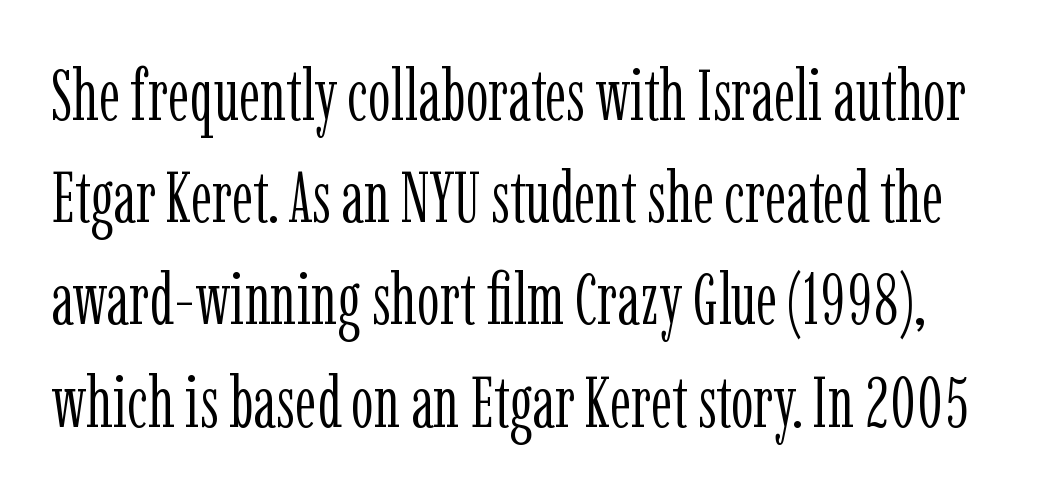
Q: Is the text bold? A: No.
Q: Is the text italic (slanted)? A: No, it is upright.
Q: Is the typeface a serif or a sans-serif typeface? A: Serif.
Q: Is the text underlined? A: No.
Q: Is the spacing between letters normal or unusually wide? A: Normal.
Q: Is the spacing between lines tight, normal or loose? A: Normal.
Q: Width (condensed, normal, or wide)? A: Condensed.
Q: Stroke contrast? A: Low.
Q: x-height? A: Medium.
Q: Monospaced? A: No.
